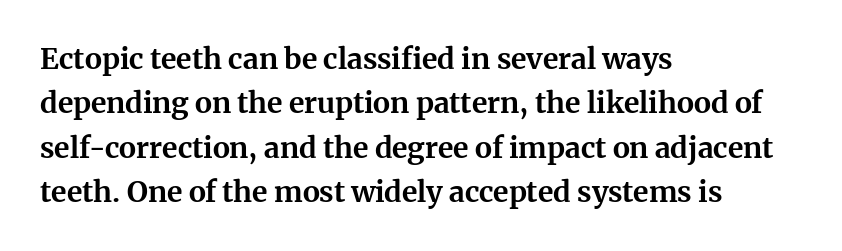
{"serif": "yes", "italic": "no", "bold": "yes", "weight": "bold", "width": "normal", "stroke_contrast": "medium", "x_height": "medium", "monospaced": "no", "underline": "no", "align": "left", "line_spacing": "normal", "line_spacing_ratio": 1.53, "letter_spacing": "normal", "letter_spacing_em": 0.0, "glyph_px": 29}
